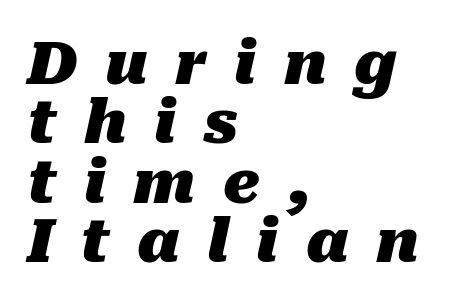
Spacing verdict: proportional, widths tailored to each character. Unmarked baselines from the first word to the last. The rendering inserts visible extra space after every character. Heavy, bold letterforms.
